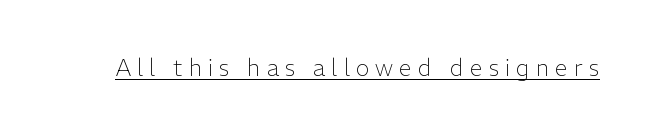
{"italic": "no", "bold": "no", "underline": "yes", "letter_spacing": "wide", "letter_spacing_em": 0.27, "glyph_px": 23}
